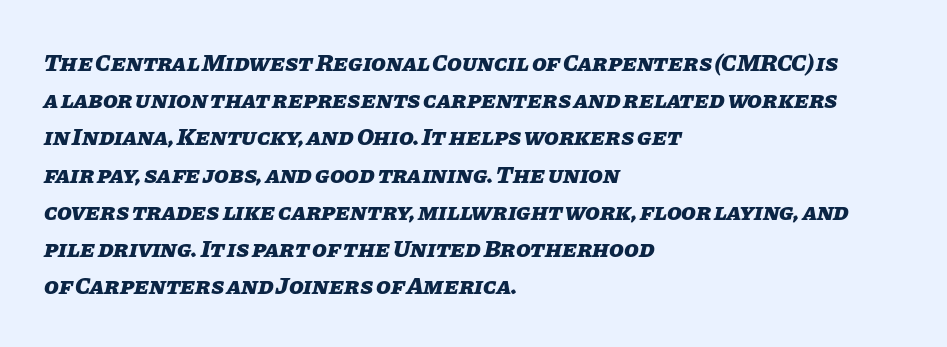
The image shows 24 px bold type, italic (leaning right); set left-aligned, normal line spacing (1.55x), normal letter spacing, not underlined.
